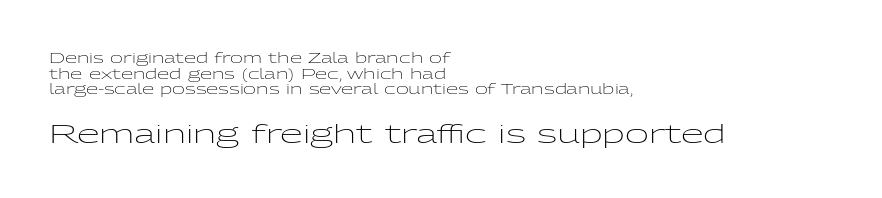
The passage shown is not underscored anywhere. Scale increases going downward across the two blocks. Words appear dense and cohesive because spacing is normal. It's the straight-up-and-down kind of type. The font sits on the lighter half of the weight spectrum, regular included. Leftover space on each line is placed entirely after the last word.
